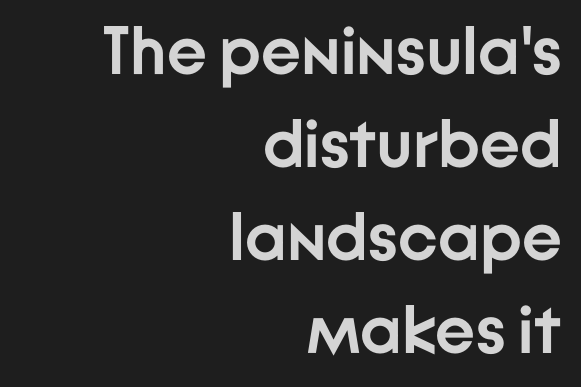
Interline gaps are of average width in this sample. There is no visible air inserted between adjacent glyphs. Is the block centered? No — it sits flush against the right margin. As a designer I'd log this as weight 700, bold. Character widths vary here, with narrow letters taking less room than wide ones. Unlike italic type, these characters show no tilt at all.
